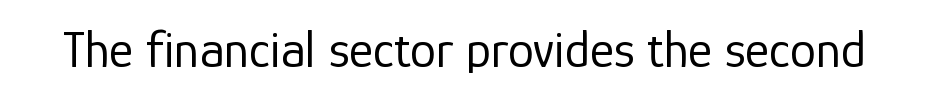
{"serif": "no", "italic": "no", "bold": "no", "weight": "regular", "width": "normal", "stroke_contrast": "low", "x_height": "medium", "monospaced": "no", "underline": "no", "letter_spacing": "normal", "letter_spacing_em": 0.0, "glyph_px": 52}
